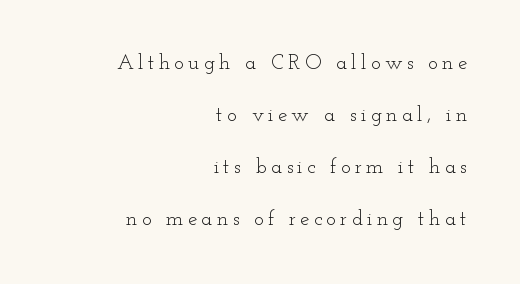
The rendering uses a large line-height, opening up the rows. Someone cranked the tracking dial way up on this one. Vertical strokes here are truly vertical. Weight class: somewhere from thin through regular. The words here are not underlined. In CSS terms this would be text-align: right.
